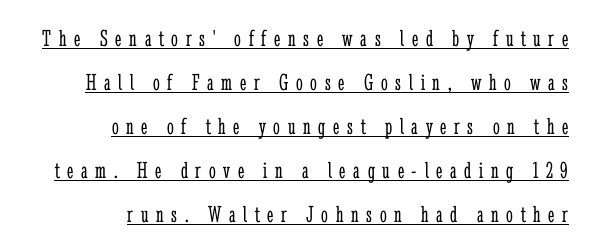
Q: Is the text bold? A: No.
Q: Is the text italic (slanted)? A: No, it is upright.
Q: Is the text underlined? A: Yes.
Q: How is the paragraph aligned? A: Right-aligned.
Q: Is the spacing between letters normal or unusually wide? A: Unusually wide.
